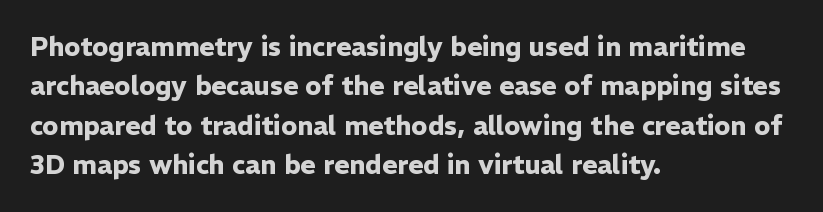
The image shows 26 px bold type, upright; set left-aligned, normal line spacing (1.51x), normal letter spacing, not underlined.
